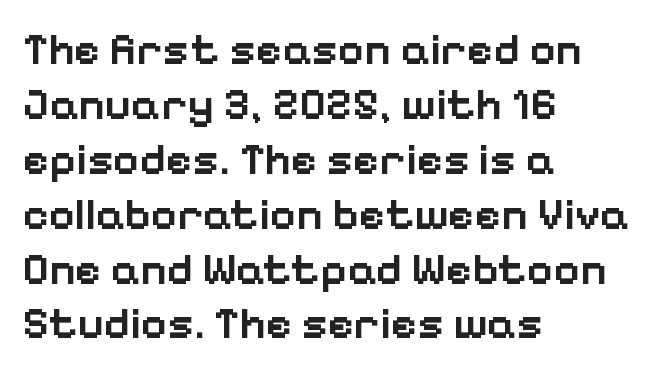
Q: Is the text bold? A: Semi-bold.
Q: Is the text italic (slanted)? A: No, it is upright.
Q: Is the typeface a serif or a sans-serif typeface? A: Sans-serif.
Q: Is the text underlined? A: No.
Q: How is the paragraph aligned? A: Left-aligned.
Q: Is the spacing between letters normal or unusually wide? A: Normal.
Q: Width (condensed, normal, or wide)? A: Normal.
Q: Stroke contrast? A: Low.
Q: x-height? A: Medium.
Q: Monospaced? A: No.
